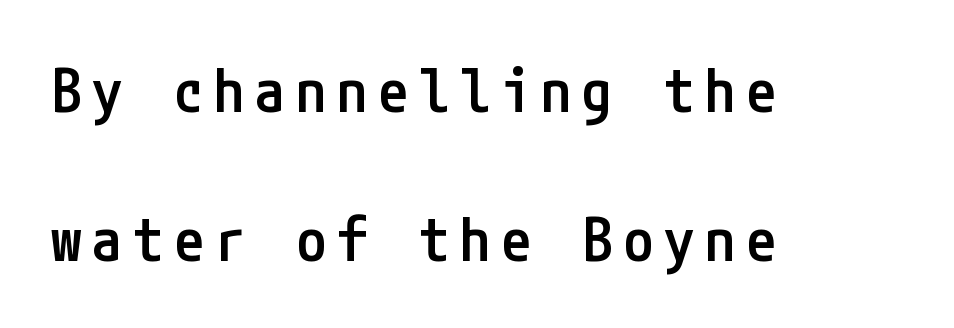
Q: Is the text bold? A: Semi-bold.
Q: Is the text italic (slanted)? A: No, it is upright.
Q: Is the typeface a serif or a sans-serif typeface? A: Sans-serif.
Q: Is the text underlined? A: No.
Q: How is the paragraph aligned? A: Left-aligned.
Q: Is the spacing between lines tight, normal or loose? A: Loose.
Q: Width (condensed, normal, or wide)? A: Condensed.
Q: Stroke contrast? A: Low.
Q: x-height? A: Medium.
